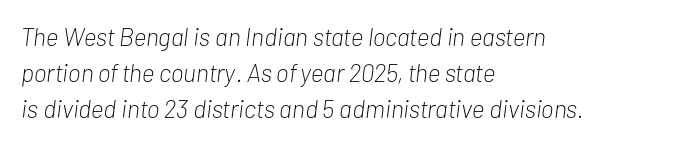
Q: Is the text bold? A: No.
Q: Is the text italic (slanted)? A: Yes, it leans right by about 7 degrees.
Q: Is the text underlined? A: No.
Q: How is the paragraph aligned? A: Left-aligned.
Q: Is the spacing between letters normal or unusually wide? A: Normal.
Q: Is the spacing between lines tight, normal or loose? A: Normal.
